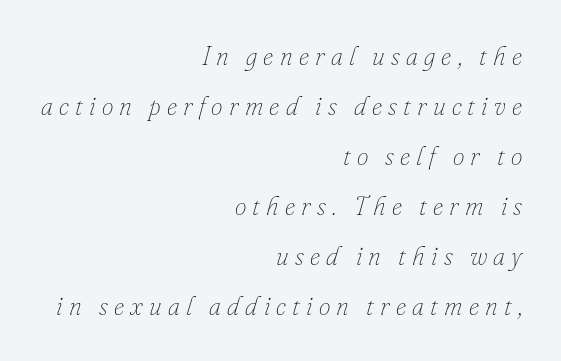
Successive baselines arrive slowly, with a big drop between each. Nothing heavy about these letters — not bold at all. Nobody drew a line under any word here. If you drew a line through each stem, it would be angled.
